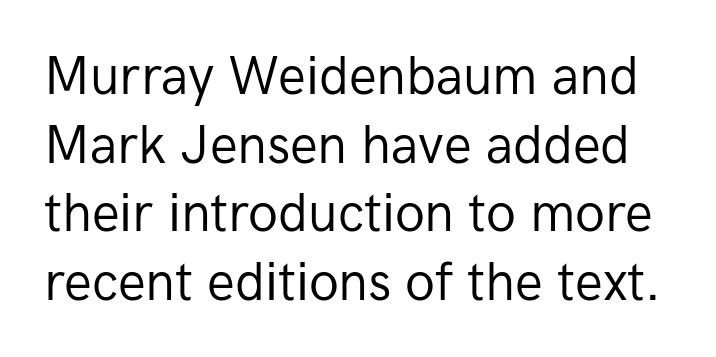
{"serif": "no", "italic": "no", "bold": "no", "weight": "regular", "width": "normal", "stroke_contrast": "low", "x_height": "medium", "monospaced": "no", "underline": "no", "line_spacing": "normal", "line_spacing_ratio": 1.32, "letter_spacing": "normal", "letter_spacing_em": 0.0, "glyph_px": 52}
